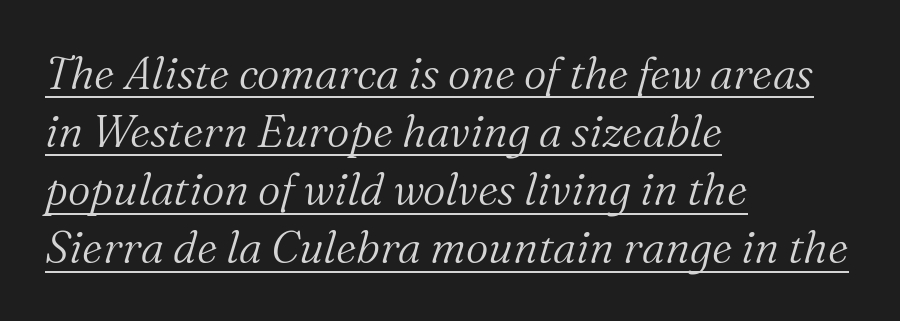
The image shows 44 px light serif type, italic (leaning right); set left-aligned, normal line spacing (1.32x), normal letter spacing, underlined; medium stroke contrast and a medium x-height.
